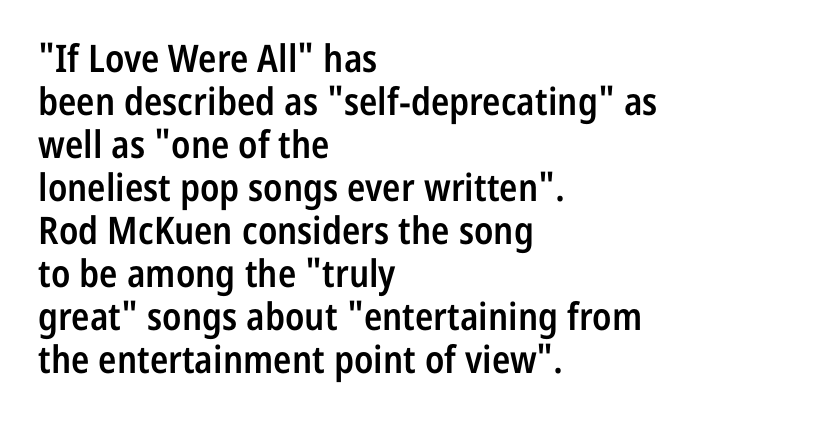
{"serif": "no", "italic": "no", "bold": "semi", "weight": "semibold", "width": "condensed", "stroke_contrast": "low", "x_height": "medium", "monospaced": "no", "underline": "no", "align": "left", "line_spacing": "tight", "line_spacing_ratio": 1.13, "letter_spacing": "normal", "letter_spacing_em": 0.0, "glyph_px": 38}
